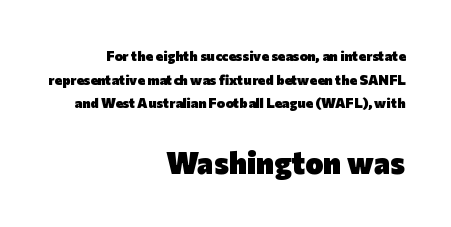
{"serif": "no", "italic": "no", "bold": "yes", "weight": "heavy", "width": "normal", "stroke_contrast": "low", "x_height": "medium", "monospaced": "no", "underline": "no", "align": "right", "line_spacing": "normal", "line_spacing_ratio": 1.69, "letter_spacing": "normal", "letter_spacing_em": 0.0, "larger_block": "second", "size_ratio": 2.21, "glyph_px": 31}
